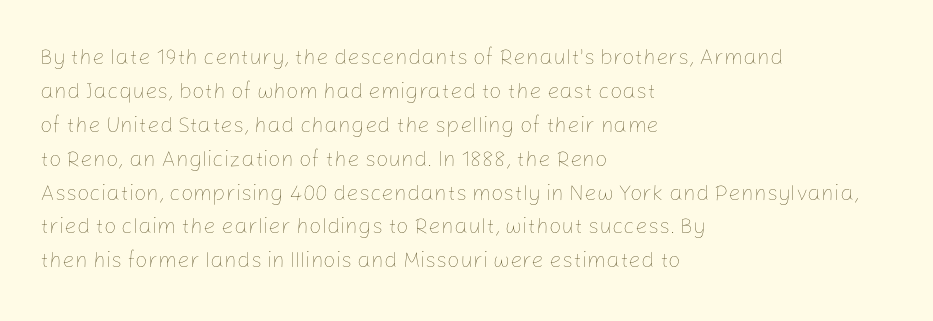
Q: Is the text bold? A: No.
Q: Is the text italic (slanted)? A: No, it is upright.
Q: Is the text underlined? A: No.
Q: How is the paragraph aligned? A: Left-aligned.
Q: Is the spacing between letters normal or unusually wide? A: Normal.
Q: Is the spacing between lines tight, normal or loose? A: Normal.
